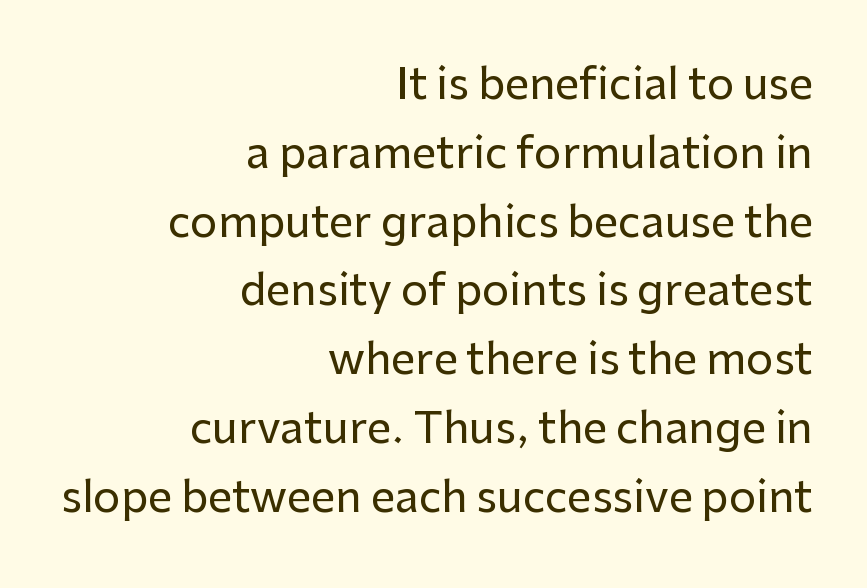
Q: Is the text italic (slanted)? A: No, it is upright.
Q: Is the typeface a serif or a sans-serif typeface? A: Sans-serif.
Q: Is the text underlined? A: No.
Q: How is the paragraph aligned? A: Right-aligned.
Q: Is the spacing between letters normal or unusually wide? A: Normal.
Q: Is the spacing between lines tight, normal or loose? A: Normal.
Q: Width (condensed, normal, or wide)? A: Normal.
Q: Stroke contrast? A: Low.
Q: x-height? A: Medium.
Q: Monospaced? A: No.
